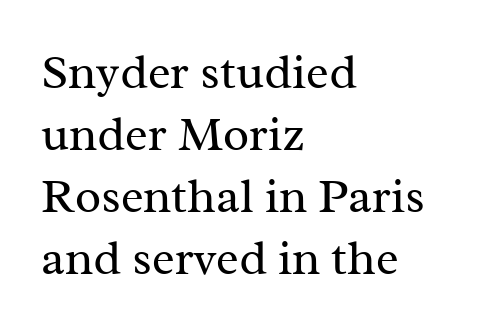
The image shows 48 px regular-weight serif type, upright; set left-aligned, normal line spacing (1.29x), normal letter spacing, not underlined; medium stroke contrast and a medium x-height.
